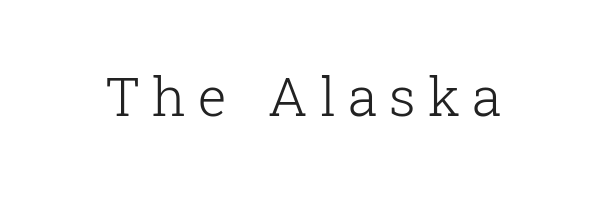
Style check: upright. Letter spacing: wide. Stroke mass is kept to a normal reading level or below. Think of a printed novel: that variable character pitch is what you see here. Decoration check: the copy has no underline.
